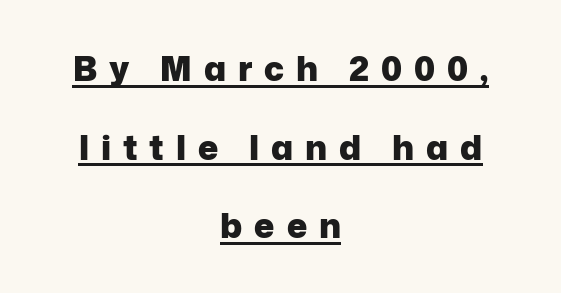
{"serif": "no", "italic": "no", "bold": "yes", "weight": "heavy", "width": "normal", "stroke_contrast": "low", "x_height": "medium", "monospaced": "no", "underline": "yes", "align": "center", "line_spacing": "loose", "line_spacing_ratio": 2.31, "letter_spacing": "wide", "letter_spacing_em": 0.35, "glyph_px": 34}
